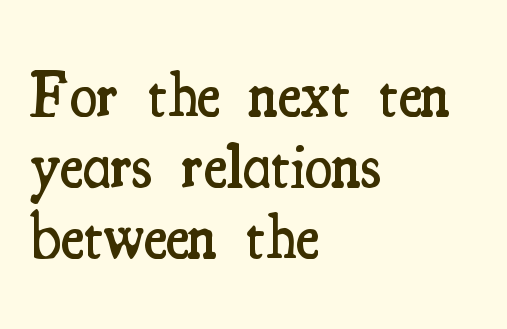
{"serif": "yes", "italic": "no", "bold": "semi", "weight": "semibold", "width": "condensed", "stroke_contrast": "medium", "x_height": "small", "monospaced": "no", "underline": "no", "align": "left", "line_spacing": "tight", "line_spacing_ratio": 1.13, "letter_spacing": "normal", "letter_spacing_em": 0.0, "glyph_px": 63}
